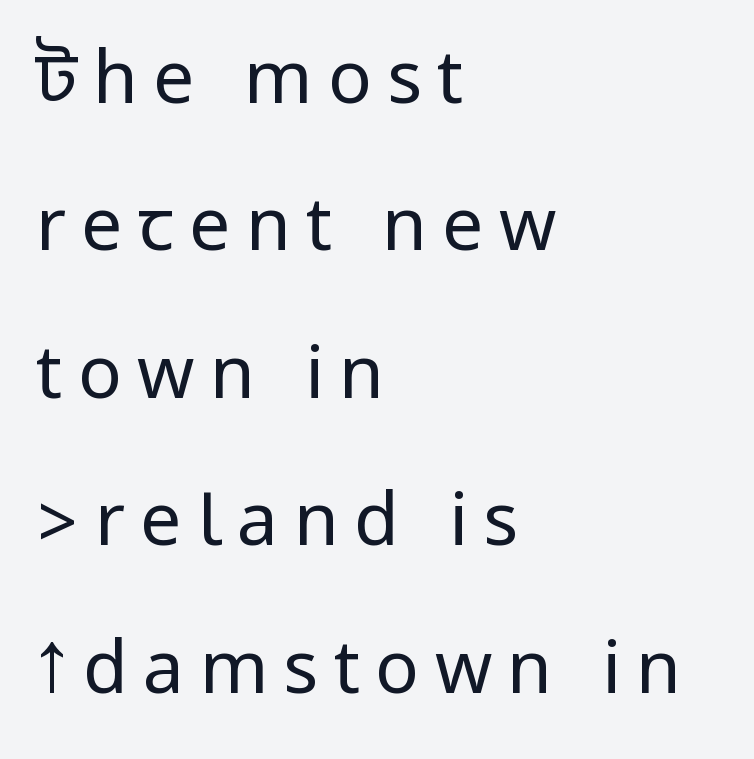
The letters stand straight up with perfectly vertical stems. Is the block centered? No — it sits flush against the left margin. Is this a sans? Yes — the strokes have no serifs. Spacing between characters has been opened up far beyond the box default. The passage shown stacks its lines with a broad gap.
